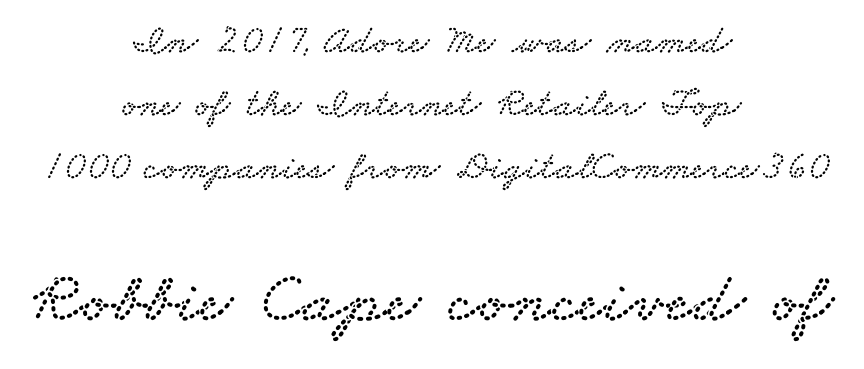
{"width": "wide", "stroke_contrast": "low", "x_height": "small", "monospaced": "no", "underline": "no", "align": "center", "line_spacing": "normal", "line_spacing_ratio": 1.54, "letter_spacing": "normal", "letter_spacing_em": 0.0, "larger_block": "second", "size_ratio": 1.76, "glyph_px": 72}
